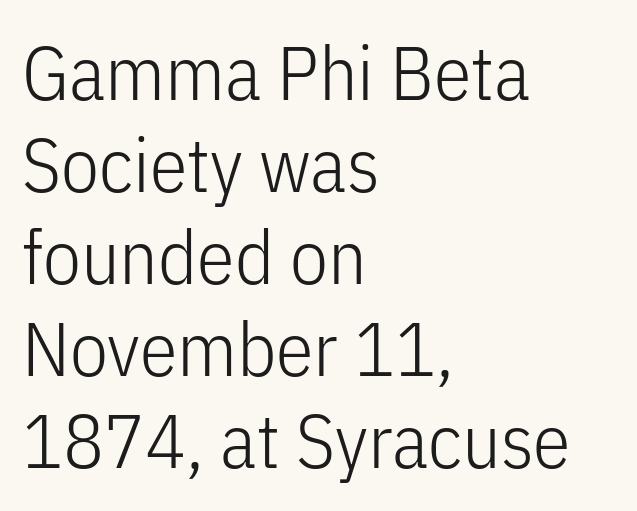
Q: Is the text bold? A: No.
Q: Is the text italic (slanted)? A: No, it is upright.
Q: Is the typeface a serif or a sans-serif typeface? A: Sans-serif.
Q: Is the text underlined? A: No.
Q: How is the paragraph aligned? A: Left-aligned.
Q: Is the spacing between letters normal or unusually wide? A: Normal.
Q: Width (condensed, normal, or wide)? A: Condensed.
Q: Stroke contrast? A: Low.
Q: x-height? A: Medium.
Q: Monospaced? A: No.
